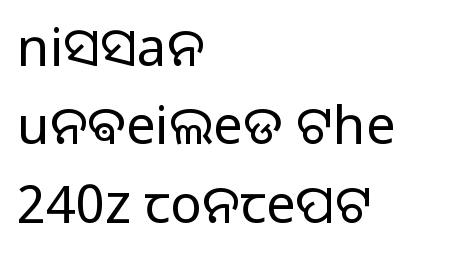
{"serif": "no", "italic": "no", "bold": "no", "weight": "regular", "width": "normal", "stroke_contrast": "low", "x_height": "medium", "monospaced": "no", "underline": "no", "align": "left", "line_spacing": "normal", "line_spacing_ratio": 1.48, "letter_spacing": "normal", "letter_spacing_em": 0.0, "glyph_px": 53}
